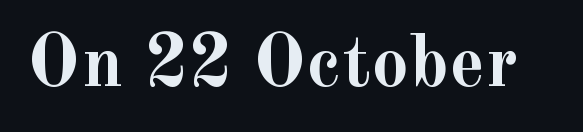
Q: Is the text bold? A: Yes.
Q: Is the text italic (slanted)? A: No, it is upright.
Q: Is the typeface a serif or a sans-serif typeface? A: Serif.
Q: Is the text underlined? A: No.
Q: Is the spacing between letters normal or unusually wide? A: Normal.
Q: Width (condensed, normal, or wide)? A: Normal.
Q: x-height? A: Small.
Q: Monospaced? A: No.
